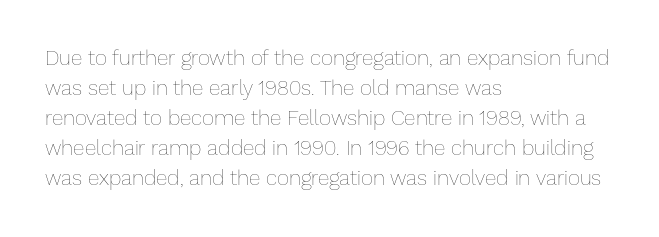
{"italic": "no", "bold": "no", "underline": "no", "align": "left", "line_spacing": "normal", "line_spacing_ratio": 1.43, "letter_spacing": "normal", "letter_spacing_em": 0.0, "glyph_px": 21}
